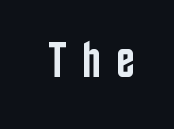
Q: Is the text bold? A: Semi-bold.
Q: Is the text italic (slanted)? A: No, it is upright.
Q: Is the typeface a serif or a sans-serif typeface? A: Sans-serif.
Q: Is the text underlined? A: No.
Q: Is the spacing between letters normal or unusually wide? A: Unusually wide.
Q: Width (condensed, normal, or wide)? A: Condensed.
Q: Stroke contrast? A: Low.
Q: x-height? A: Large.
Q: Monospaced? A: No.
